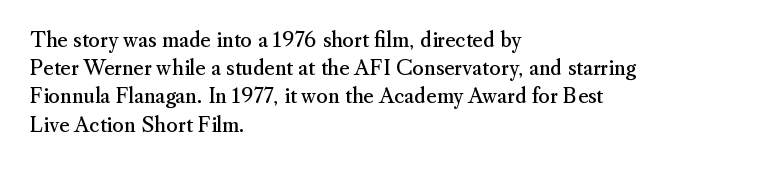
Q: Is the text bold? A: No.
Q: Is the text italic (slanted)? A: No, it is upright.
Q: Is the text underlined? A: No.
Q: How is the paragraph aligned? A: Left-aligned.
Q: Is the spacing between letters normal or unusually wide? A: Normal.
Q: Is the spacing between lines tight, normal or loose? A: Normal.
